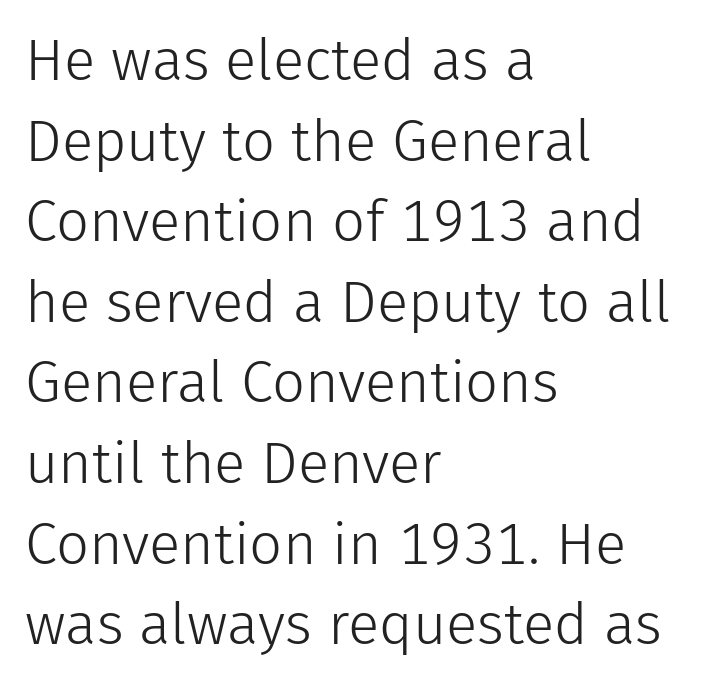
Tracking value appears to be zero — textbook default spacing. No extra ink here — the face is not bold. Is this a fixed-width face? No — the glyphs have proportional, varying widths. The line-height multiplier appears to be the usual default. Nope, no serifs anywhere on these letters. Descenders hang freely into open space.
